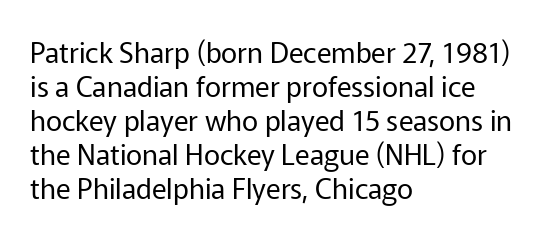
When letters stand straight like this, we call the style roman or upright. Regarding serifs, this sample does without them. The font sits on the lighter half of the weight spectrum, regular included. Spacing verdict: proportional, widths tailored to each character.
